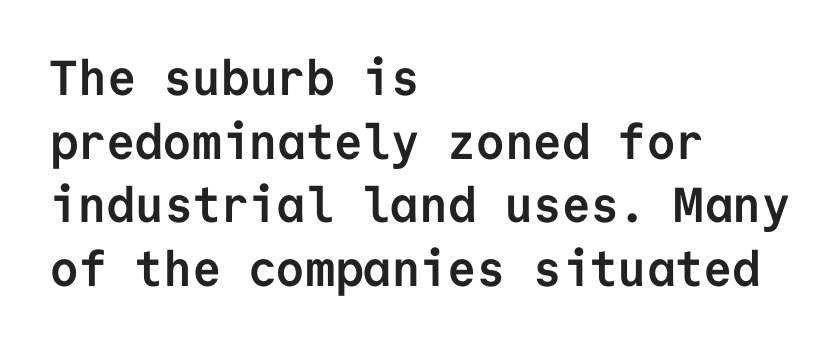
Q: Is the text bold? A: Yes.
Q: Is the text italic (slanted)? A: No, it is upright.
Q: Is the typeface a serif or a sans-serif typeface? A: Sans-serif.
Q: Is the text underlined? A: No.
Q: How is the paragraph aligned? A: Left-aligned.
Q: Is the spacing between letters normal or unusually wide? A: Normal.
Q: Is the spacing between lines tight, normal or loose? A: Normal.
Q: Width (condensed, normal, or wide)? A: Normal.
Q: Stroke contrast? A: Low.
Q: x-height? A: Medium.
Q: Monospaced? A: Yes.
